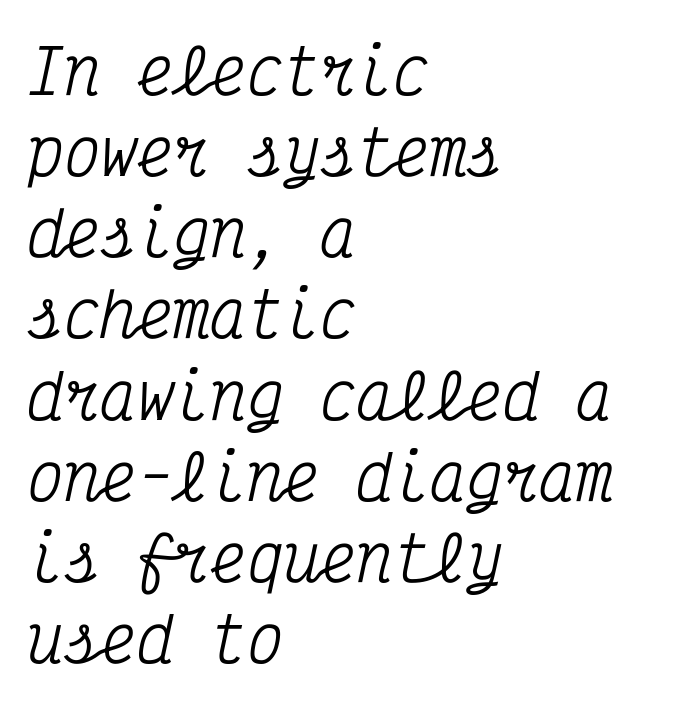
{"serif": "yes", "italic": "yes", "lean": "right", "slant_degrees": 12, "width": "condensed", "stroke_contrast": "medium", "x_height": "medium", "monospaced": "yes", "underline": "no", "align": "left", "line_spacing": "normal", "line_spacing_ratio": 1.33, "letter_spacing": "normal", "letter_spacing_em": 0.0, "glyph_px": 61}
